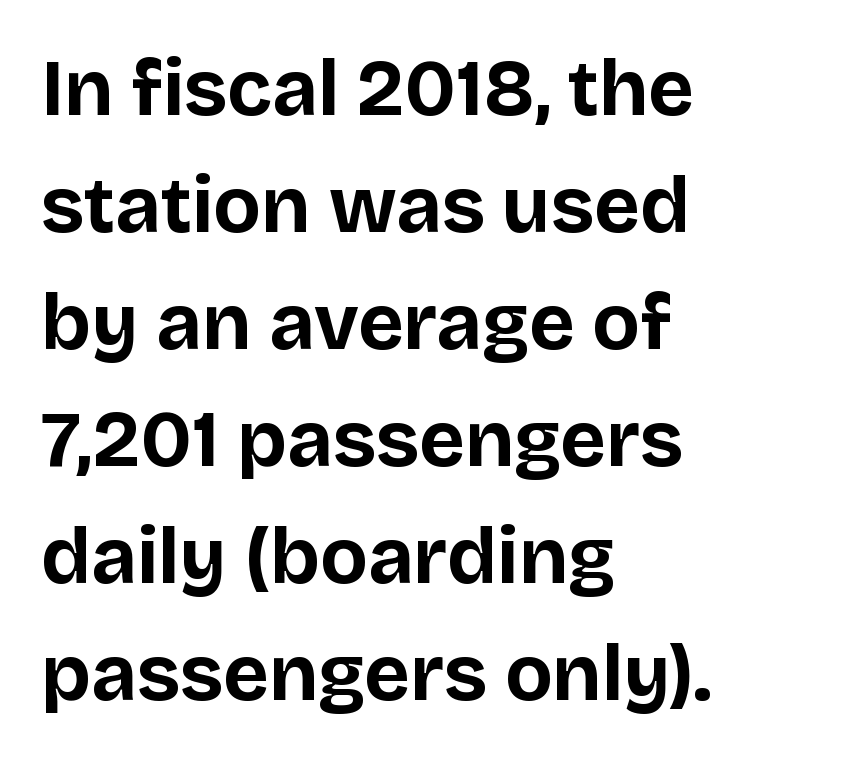
Q: Is the text bold? A: Yes.
Q: Is the text italic (slanted)? A: No, it is upright.
Q: Is the typeface a serif or a sans-serif typeface? A: Sans-serif.
Q: Is the text underlined? A: No.
Q: How is the paragraph aligned? A: Left-aligned.
Q: Is the spacing between letters normal or unusually wide? A: Normal.
Q: Is the spacing between lines tight, normal or loose? A: Normal.
Q: Width (condensed, normal, or wide)? A: Normal.
Q: Stroke contrast? A: Low.
Q: x-height? A: Large.
Q: Monospaced? A: No.
